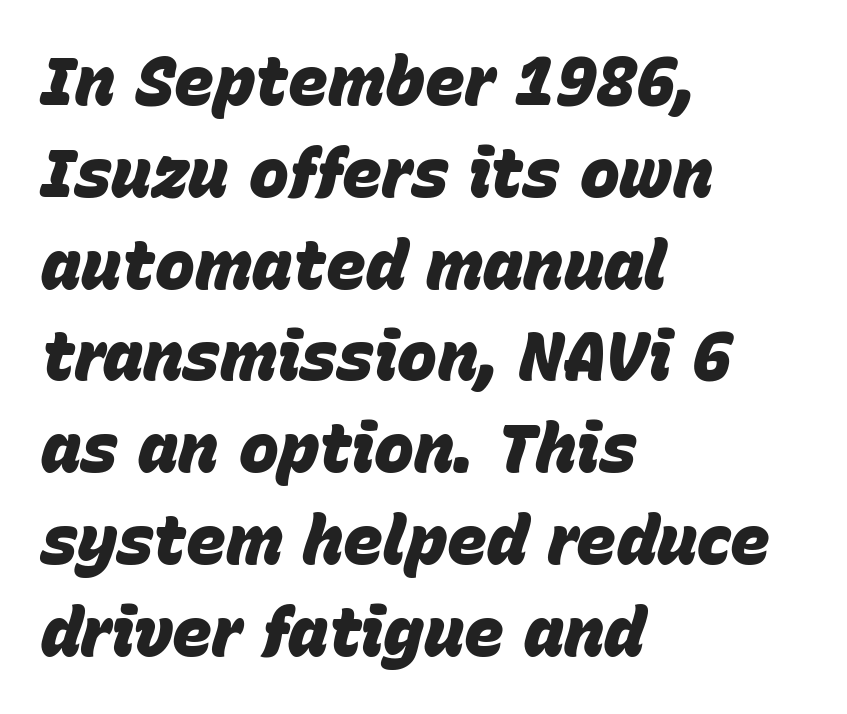
The image shows 67 px heavy type, italic (leaning right); set left-aligned, normal line spacing (1.37x), normal letter spacing, not underlined; low stroke contrast and a large x-height.
